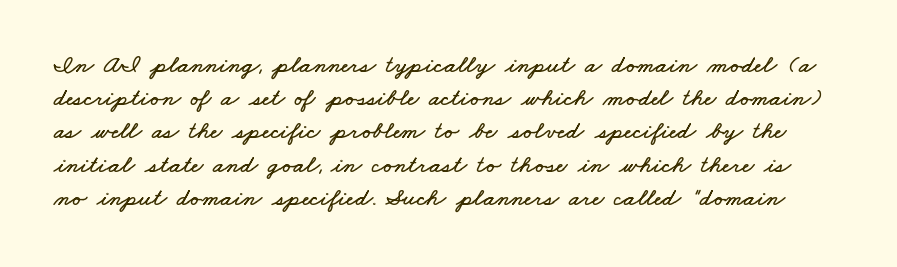
The image shows 25 px text type; set normal line spacing (1.33x), normal letter spacing, not underlined.
